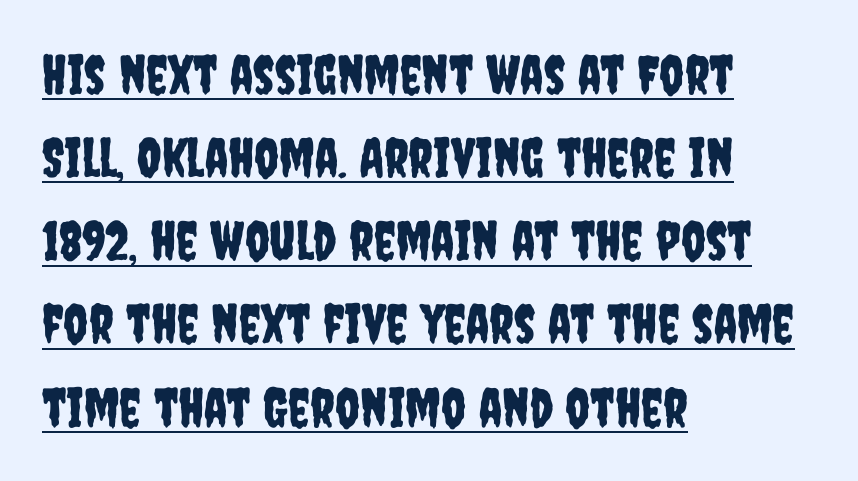
Line spacing here is normal. The face used here is rendered with its standard letterfit. You could not count columns in this text — the font is proportionally spaced. In terms of letterform style, serifs are entirely absent. The rendering uses the underline text-decoration.
